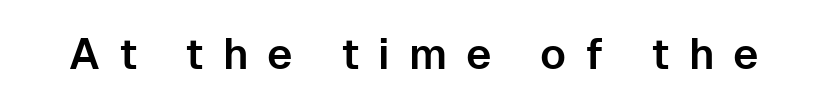
{"serif": "no", "italic": "no", "width": "normal", "stroke_contrast": "low", "x_height": "medium", "monospaced": "no", "underline": "no", "letter_spacing": "wide", "letter_spacing_em": 0.44, "glyph_px": 43}
